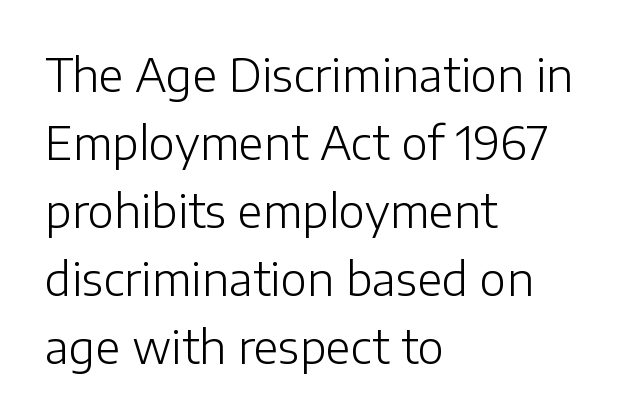
The text was rendered using a sans face with plain stroke endings. Each word holds together tightly as a unit, with standard inter-letter gaps. Each row of text sits above clean, open space. Compared with a typical body face, this is equally light or lighter still. The rows are spaced the way most documents space them.
